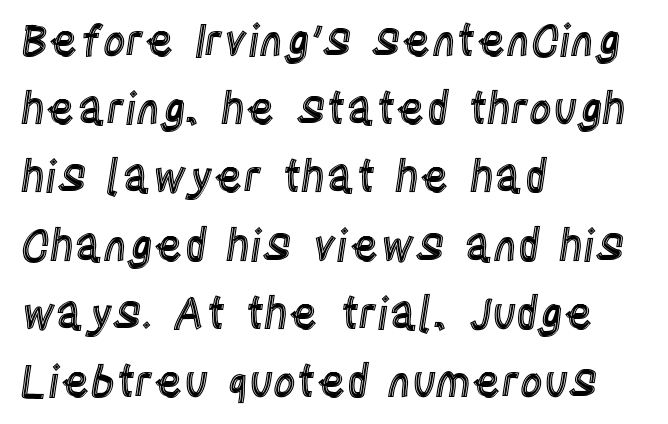
Q: Is the text italic (slanted)? A: Yes.
Q: Is the text underlined? A: No.
Q: How is the paragraph aligned? A: Left-aligned.
Q: Is the spacing between letters normal or unusually wide? A: Normal.
Q: Is the spacing between lines tight, normal or loose? A: Normal.
Q: Width (condensed, normal, or wide)? A: Condensed.
Q: x-height? A: Large.
Q: Monospaced? A: No.
